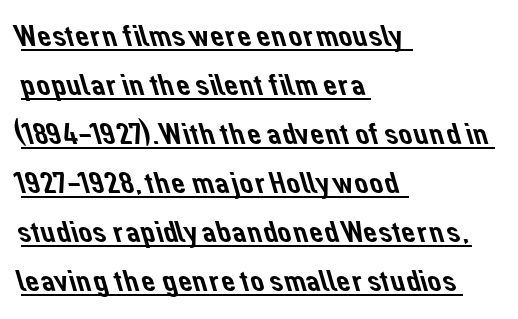
The image shows 31 px sans-serif type; set left-aligned, normal line spacing (1.58x), normal letter spacing, underlined; low stroke contrast and a medium x-height.
